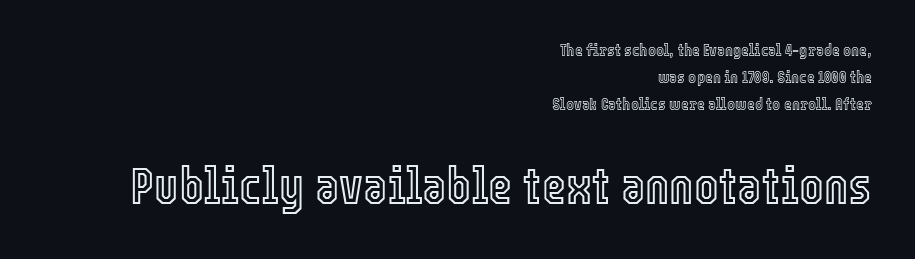
{"italic": "no", "width": "condensed", "x_height": "medium", "monospaced": "no", "underline": "no", "align": "right", "line_spacing": "normal", "line_spacing_ratio": 1.58, "letter_spacing": "normal", "letter_spacing_em": 0.0, "larger_block": "second", "size_ratio": 3.06, "glyph_px": 52}
